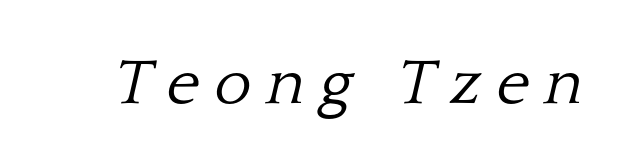
Substantial extra tracking has been applied to these lines. A typesetter would call this proportional, since set widths differ per character. The strokes carry an ordinary text weight at most. Stroke terminals: seriffed.
